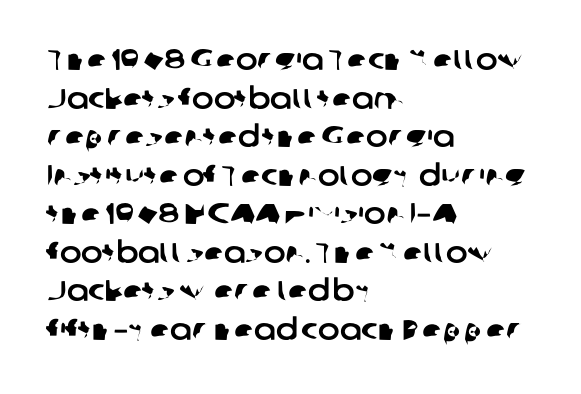
The image shows 29 px sans-serif type; set left-aligned, normal line spacing (1.33x), normal letter spacing, not underlined; low stroke contrast and a medium x-height.
